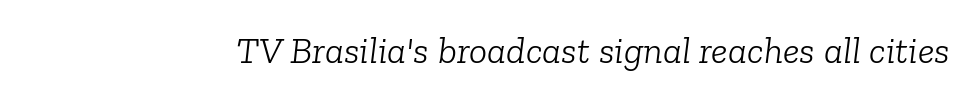
{"serif": "yes", "italic": "yes", "lean": "right", "slant_degrees": 6, "bold": "no", "weight": "light", "width": "normal", "stroke_contrast": "low", "x_height": "medium", "monospaced": "no", "underline": "no", "letter_spacing": "normal", "letter_spacing_em": 0.0, "glyph_px": 38}
